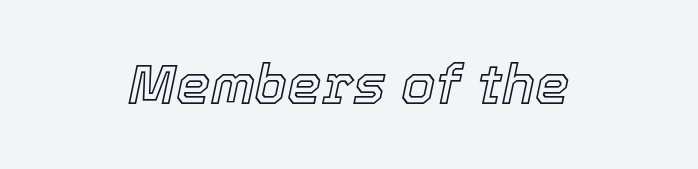
Q: Is the text italic (slanted)? A: Yes, it leans right by about 12 degrees.
Q: Is the text underlined? A: No.
Q: How is the paragraph aligned? A: Centered.
Q: Is the spacing between letters normal or unusually wide? A: Normal.
Q: Width (condensed, normal, or wide)? A: Normal.
Q: x-height? A: Medium.
Q: Monospaced? A: No.
